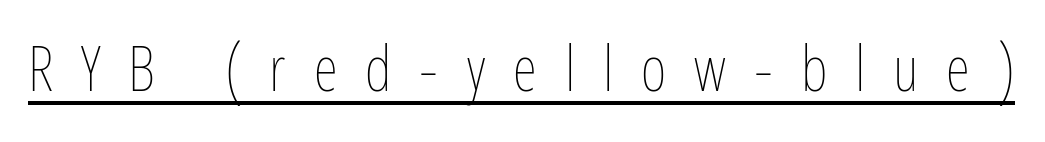
The image shows 62 px thin, condensed type, upright; set unusually wide letter spacing (+0.45 em), underlined; low stroke contrast and a medium x-height.
